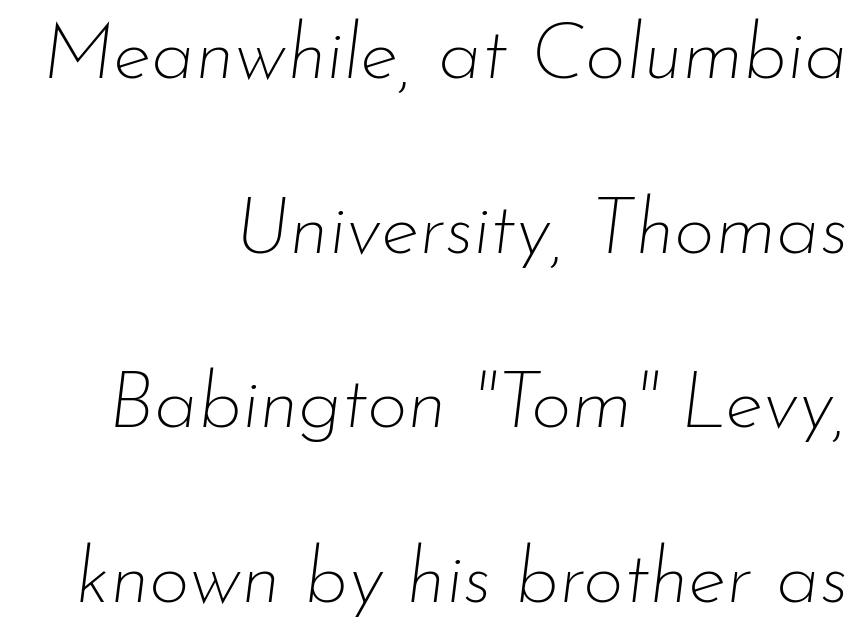
Q: Is the text bold? A: No.
Q: Is the text italic (slanted)? A: Yes, it leans right by about 7 degrees.
Q: Is the text underlined? A: No.
Q: How is the paragraph aligned? A: Right-aligned.
Q: Is the spacing between letters normal or unusually wide? A: Normal.
Q: Is the spacing between lines tight, normal or loose? A: Loose.
Q: Width (condensed, normal, or wide)? A: Normal.
Q: Stroke contrast? A: Low.
Q: x-height? A: Small.
Q: Monospaced? A: No.
